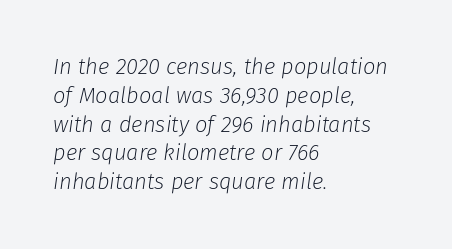
{"italic": "yes", "lean": "right", "slant_degrees": 8, "bold": "no", "underline": "no", "align": "left", "line_spacing": "normal", "line_spacing_ratio": 1.31, "letter_spacing": "normal", "letter_spacing_em": 0.0, "glyph_px": 22}
